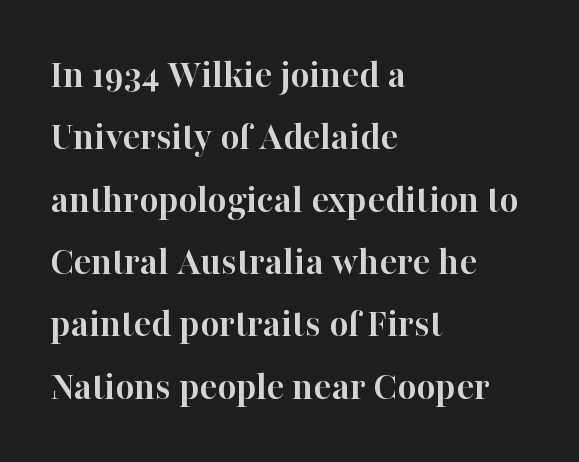
{"serif": "yes", "italic": "no", "bold": "yes", "weight": "semibold", "width": "normal", "stroke_contrast": "high", "x_height": "medium", "monospaced": "no", "underline": "no", "align": "left", "line_spacing": "normal", "line_spacing_ratio": 1.52, "letter_spacing": "normal", "letter_spacing_em": 0.0, "glyph_px": 41}
